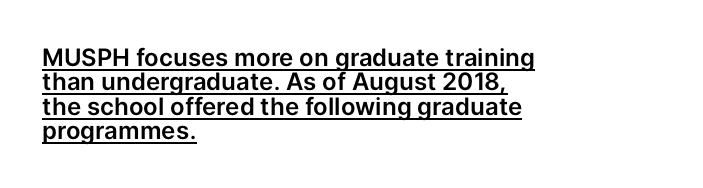
The image shows 24 px text type, upright; set left-aligned, tight line spacing (1.02x), normal letter spacing, underlined.
